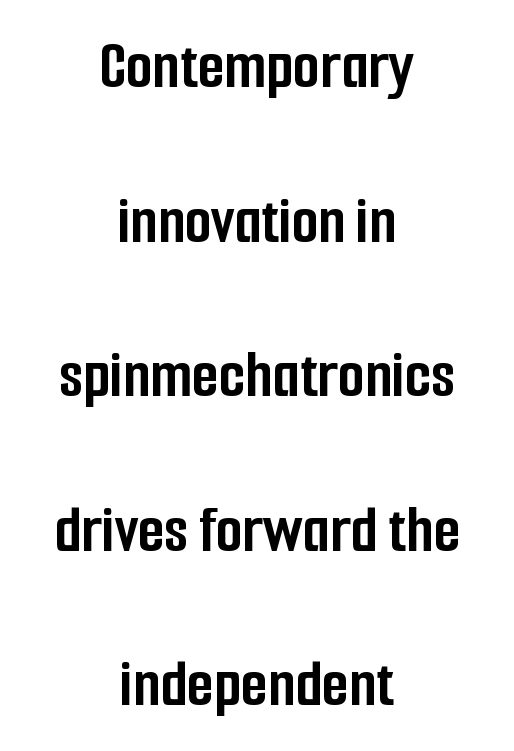
The image shows 69 px semibold, condensed sans-serif type, upright; set centered, loose line spacing (2.24x), normal letter spacing, not underlined; low stroke contrast and a medium x-height.
